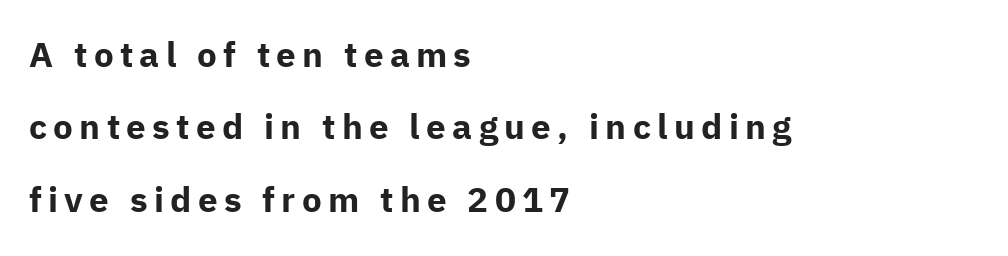
The image shows 35 px bold sans-serif type, upright; set left-aligned, loose line spacing (2.07x), not underlined; low stroke contrast and a medium x-height.
